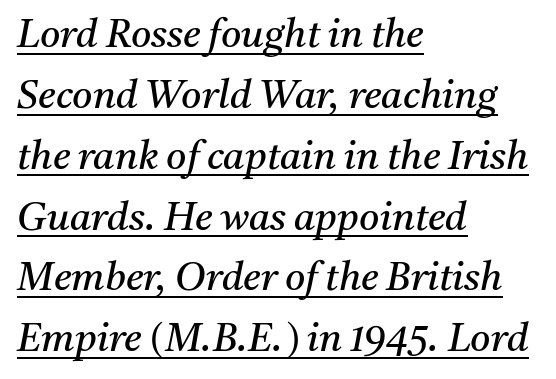
Q: Is the text bold? A: No.
Q: Is the text italic (slanted)? A: Yes, it leans right by about 11 degrees.
Q: Is the typeface a serif or a sans-serif typeface? A: Serif.
Q: Is the text underlined? A: Yes.
Q: How is the paragraph aligned? A: Left-aligned.
Q: Is the spacing between letters normal or unusually wide? A: Normal.
Q: Is the spacing between lines tight, normal or loose? A: Normal.
Q: Width (condensed, normal, or wide)? A: Normal.
Q: Stroke contrast? A: Medium.
Q: x-height? A: Medium.
Q: Monospaced? A: No.
